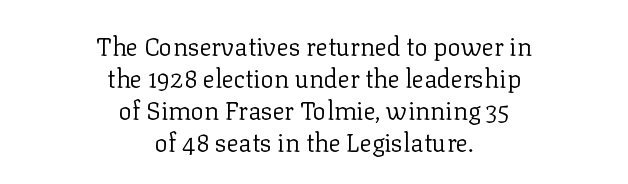
How would I describe the line gaps? Plain and ordinary. In CSS terms this would be text-align: center. Compared with typical body copy, the letter spacing here is the same. This is not heavy type; no bold has been used. Posture: vertical.
